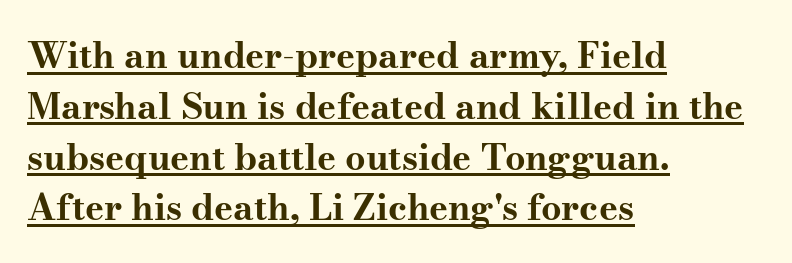
The image shows 36 px bold, wide serif type, upright; set left-aligned, normal line spacing (1.41x), normal letter spacing, underlined; medium stroke contrast and a small x-height.
